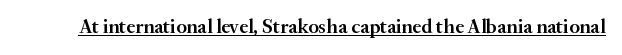
The image shows 20 px text type, upright; set normal letter spacing, underlined.
